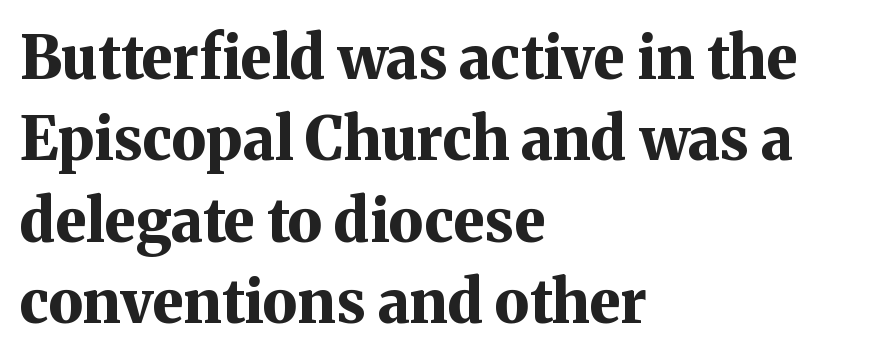
The image shows 59 px bold serif type, upright; set left-aligned, normal line spacing (1.38x), normal letter spacing, not underlined; medium stroke contrast and a medium x-height.
